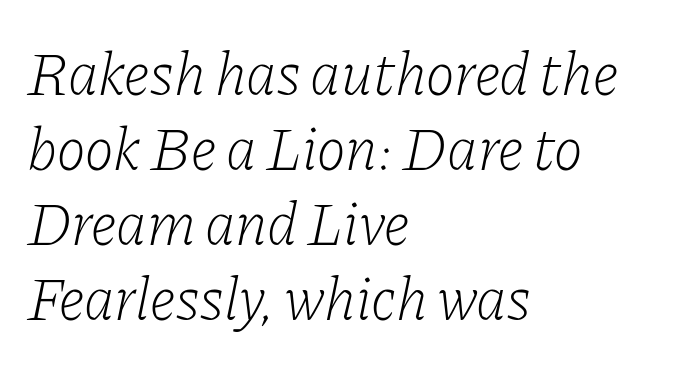
Anything drawn beneath the words? Only blank space. Students, note that the glyphs here touch the page at normal intervals. The letters carry serifs — small finishing strokes at the ends of their stems. Letters have the restrained weight of plain body copy at most.
